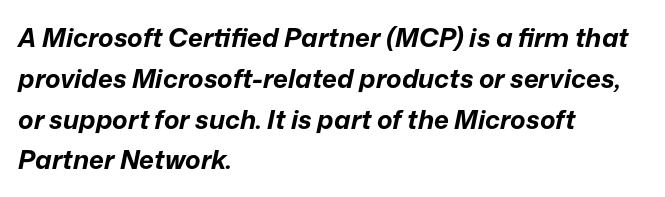
Every letter is thick-stroked: bold, no question. Visually the block forms a straight wall on the left and a jagged coastline on the right. A typesetter would call this zero additional tracking. Underlining? Definitely not there. Notice how descenders clear the ascenders below comfortably — that's standard leading. Posture: slanted.
